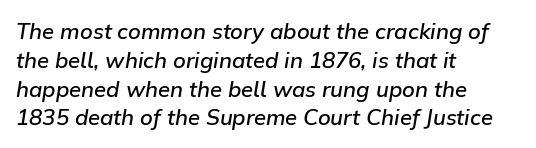
{"italic": "yes", "lean": "right", "slant_degrees": 9, "bold": "semi", "underline": "no", "align": "left", "line_spacing": "normal", "line_spacing_ratio": 1.31, "letter_spacing": "normal", "letter_spacing_em": 0.0, "glyph_px": 22}
